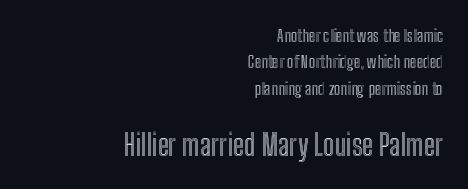
The image shows 29 px condensed type, upright; set right-aligned, normal line spacing (1.55x), normal letter spacing, not underlined; the second (bottom) block is 1.71x larger; a medium x-height.
